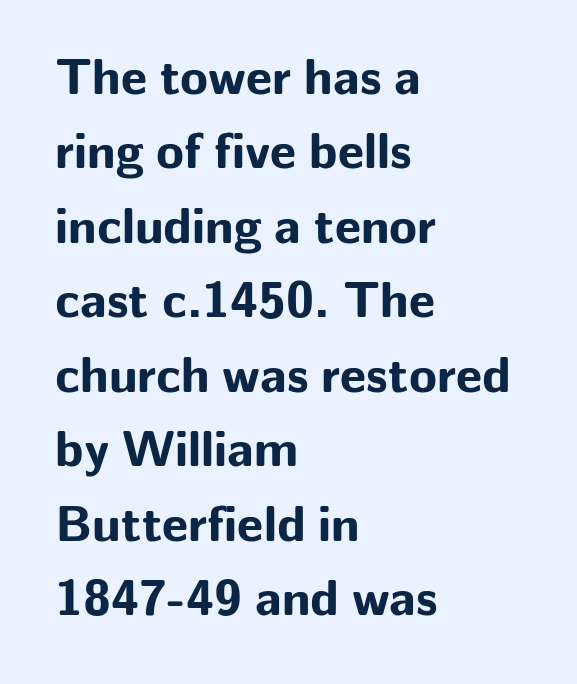
Q: Is the text bold? A: Yes.
Q: Is the text italic (slanted)? A: No, it is upright.
Q: Is the typeface a serif or a sans-serif typeface? A: Sans-serif.
Q: Is the text underlined? A: No.
Q: How is the paragraph aligned? A: Left-aligned.
Q: Is the spacing between letters normal or unusually wide? A: Normal.
Q: Is the spacing between lines tight, normal or loose? A: Normal.
Q: Width (condensed, normal, or wide)? A: Normal.
Q: Stroke contrast? A: Low.
Q: x-height? A: Medium.
Q: Monospaced? A: No.
